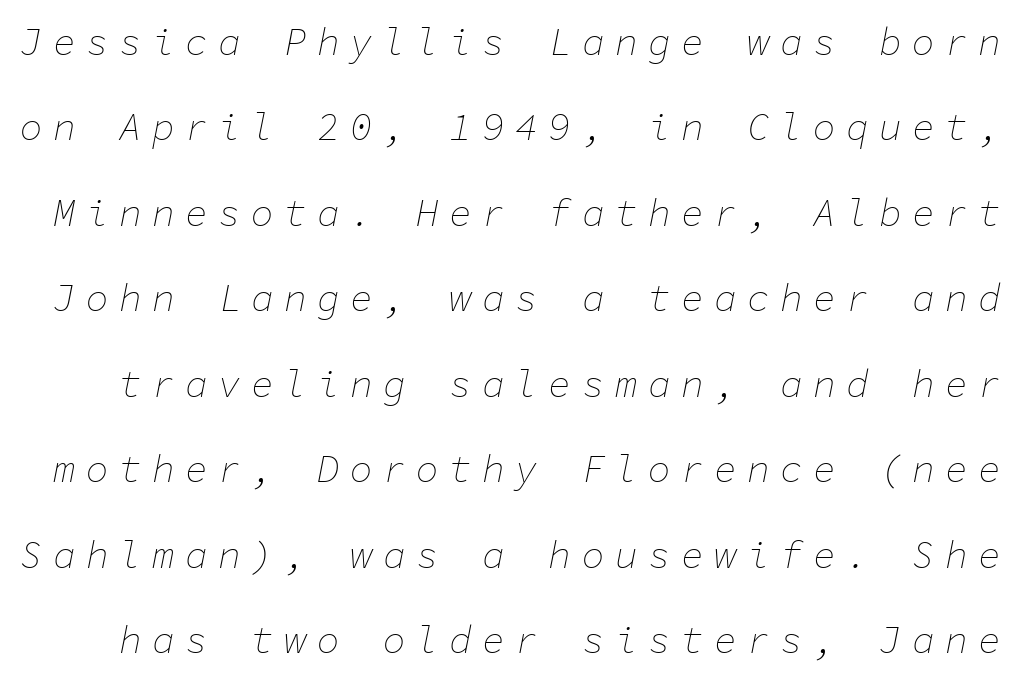
The specimen omits any rule beneath the text block's lines. Slant detected: the letters are inclined. You could only call the tracking loose — the letters float apart. No extra ink here — the face is not bold.
